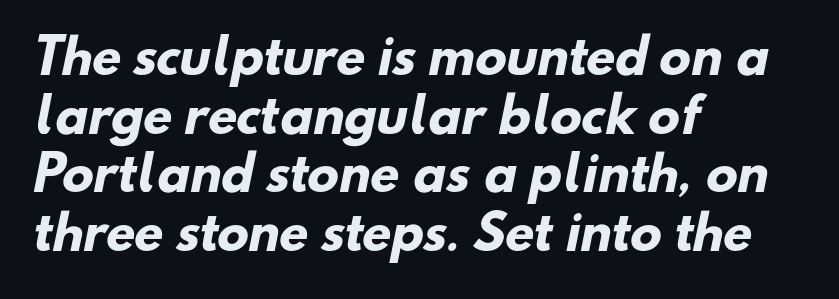
What kind of face is this? One without serifs — a sans. Summary of weight: heavy, a full bold. Vertically, the passage feels balanced, rows spaced as you'd expect. Line beginnings align vertically; line endings do not.
